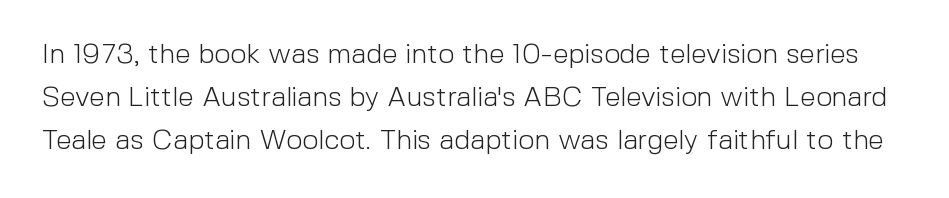
The image shows 28 px light sans-serif type, upright; set normal line spacing (1.54x), normal letter spacing, not underlined; a medium x-height.
